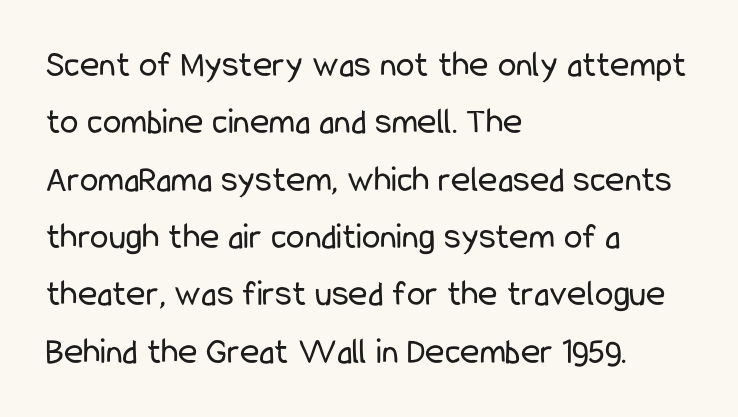
The image shows 37 px regular-weight, condensed sans-serif type, upright; set left-aligned, normal line spacing (1.55x), normal letter spacing, not underlined; low stroke contrast and a medium x-height.
